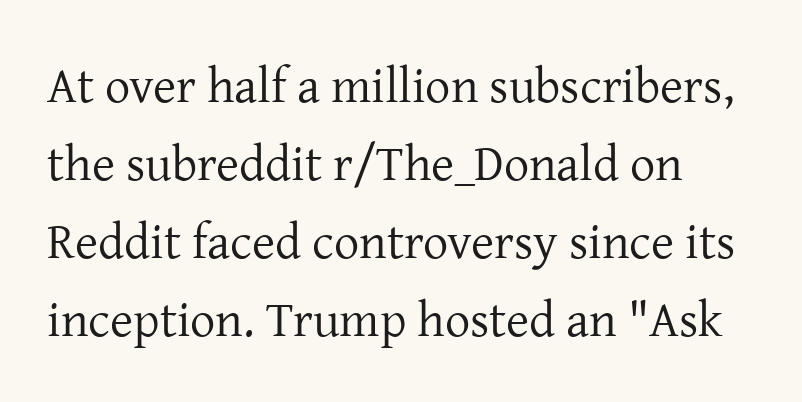
The image shows 50 px regular-weight serif type, upright; set left-aligned, normal line spacing (1.56x), normal letter spacing, not underlined; low stroke contrast and a medium x-height.
